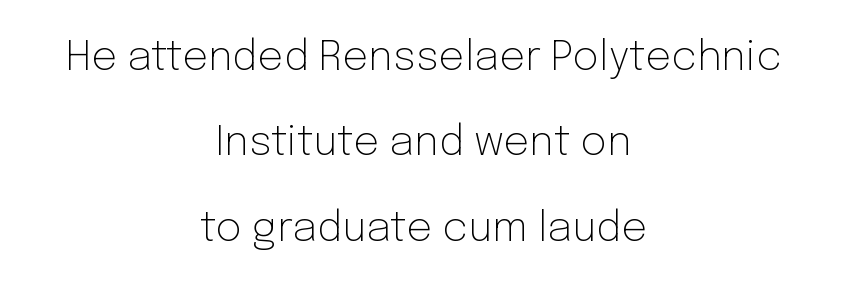
Q: Is the text bold? A: No.
Q: Is the text italic (slanted)? A: No, it is upright.
Q: Is the typeface a serif or a sans-serif typeface? A: Sans-serif.
Q: Is the text underlined? A: No.
Q: How is the paragraph aligned? A: Centered.
Q: Is the spacing between letters normal or unusually wide? A: Normal.
Q: Is the spacing between lines tight, normal or loose? A: Loose.
Q: Width (condensed, normal, or wide)? A: Normal.
Q: Stroke contrast? A: Low.
Q: x-height? A: Medium.
Q: Monospaced? A: No.
